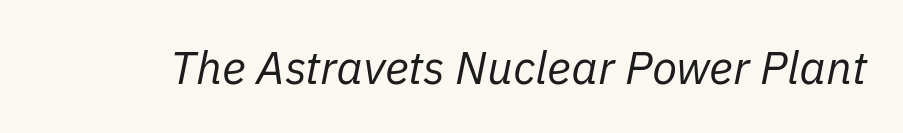
Q: Is the text bold? A: No.
Q: Is the text italic (slanted)? A: Yes, it leans right by about 11 degrees.
Q: Is the text underlined? A: No.
Q: Is the spacing between letters normal or unusually wide? A: Normal.
Q: Width (condensed, normal, or wide)? A: Normal.
Q: Stroke contrast? A: Low.
Q: x-height? A: Medium.
Q: Monospaced? A: No.
